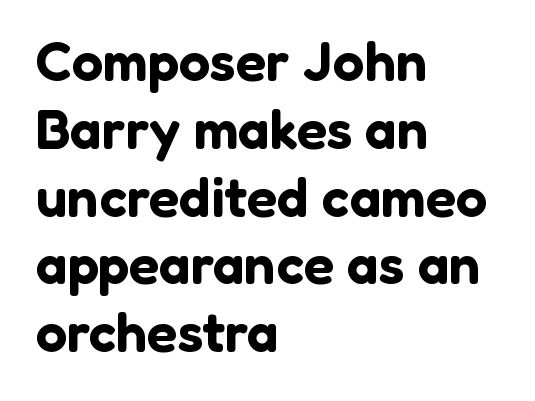
Posture: vertical. Standard letterfit; no display-style spreading of the glyphs. Looks like regular typesetting: each glyph gets only the width it needs. Horizontally, the lines are justified to the leading edge only. Unmarked baselines from the first word to the last. Serif or sans? Sans — the stroke terminals are bare.
